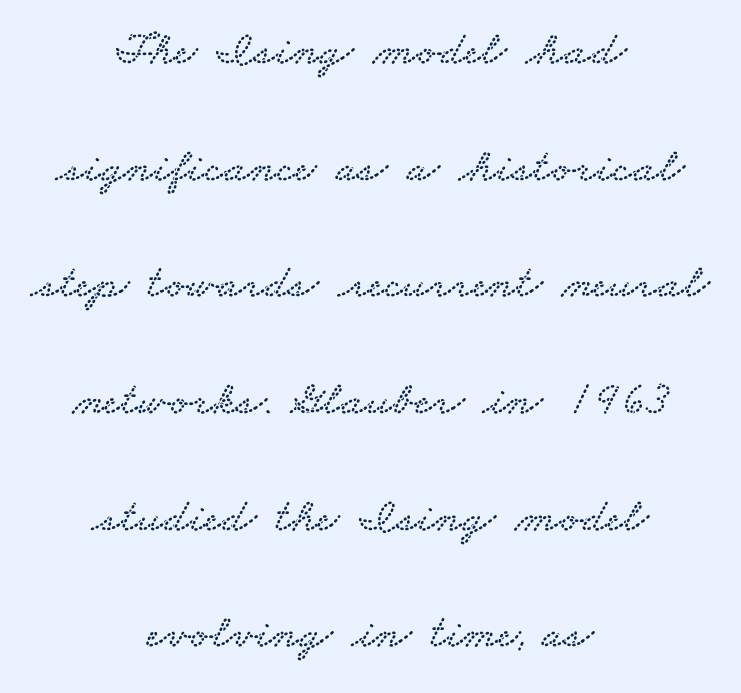
The image shows 48 px wide serif type; set centered, loose line spacing (2.43x), normal letter spacing, not underlined; low stroke contrast and a small x-height.
